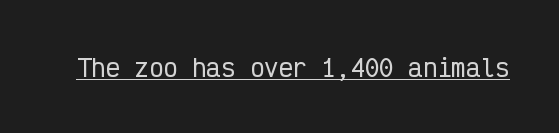
The image shows 24 px text type, upright; set normal letter spacing, underlined.
